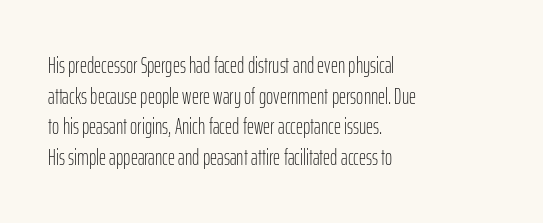
{"italic": "no", "bold": "no", "underline": "no", "align": "left", "line_spacing": "normal", "line_spacing_ratio": 1.39, "letter_spacing": "normal", "letter_spacing_em": 0.0, "glyph_px": 22}
